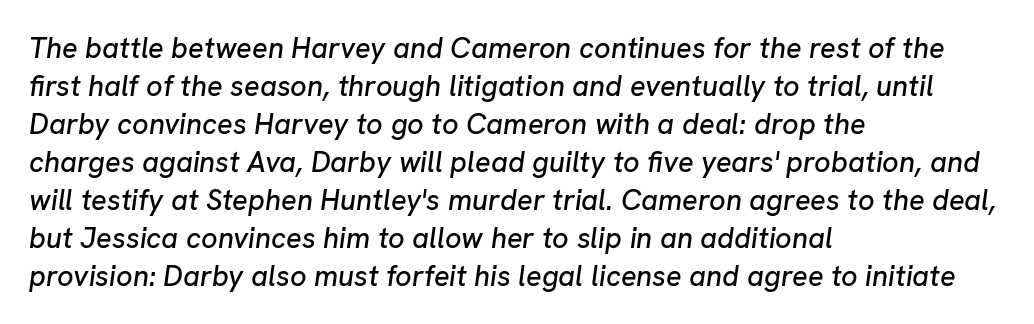
The image shows 29 px text type, italic (leaning right); set left-aligned, normal line spacing (1.31x), normal letter spacing, not underlined; low stroke contrast and a medium x-height.
